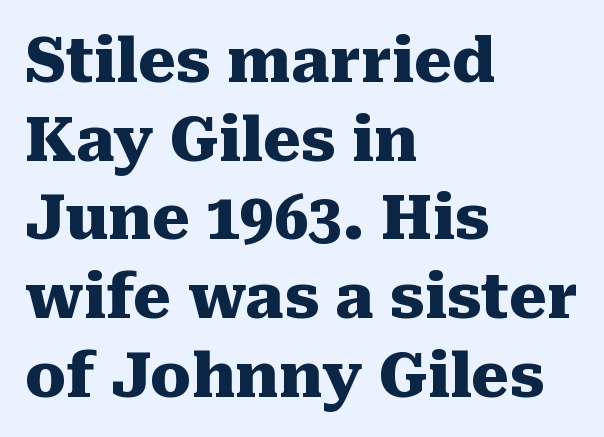
The image shows 61 px heavy serif type, upright; set left-aligned, normal line spacing (1.29x), normal letter spacing, not underlined; medium stroke contrast and a medium x-height.
